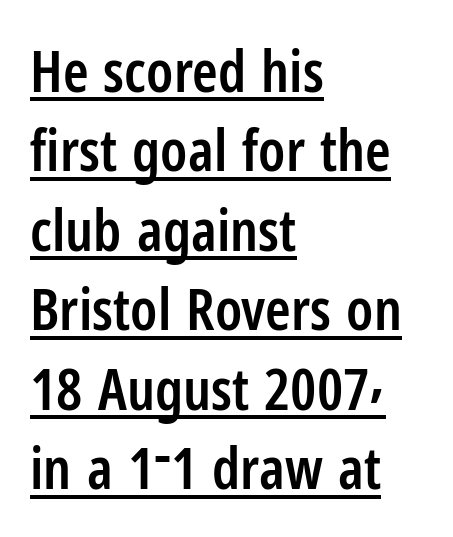
Q: Is the text bold? A: Semi-bold.
Q: Is the text italic (slanted)? A: No, it is upright.
Q: Is the typeface a serif or a sans-serif typeface? A: Sans-serif.
Q: Is the text underlined? A: Yes.
Q: How is the paragraph aligned? A: Left-aligned.
Q: Is the spacing between letters normal or unusually wide? A: Normal.
Q: Is the spacing between lines tight, normal or loose? A: Normal.
Q: Width (condensed, normal, or wide)? A: Condensed.
Q: Stroke contrast? A: Low.
Q: x-height? A: Medium.
Q: Monospaced? A: No.
